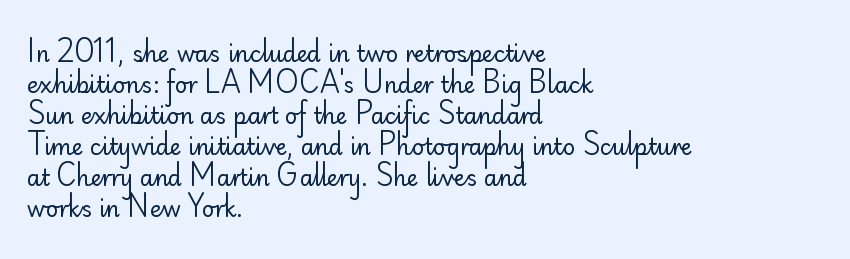
The words here are not underlined. Default kerning and tracking; the words read as compact shapes. The paragraph shown leans on its left margin. Posture: straight, roman, zero tilt. Vertical stems look standard width or narrower in stroke. Vertical spacing — default.
